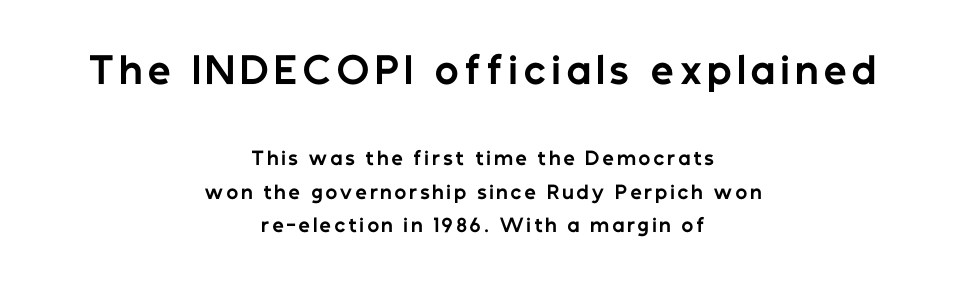
This is the regular roman posture of the typeface. Of the two passages, the one on top uses the larger point size. Notice how the passage keeps no hard edge, just a central spine. In terms of weight, the rendering is a true, heavy bold. Letters rest on an invisible, unmarked baseline.
